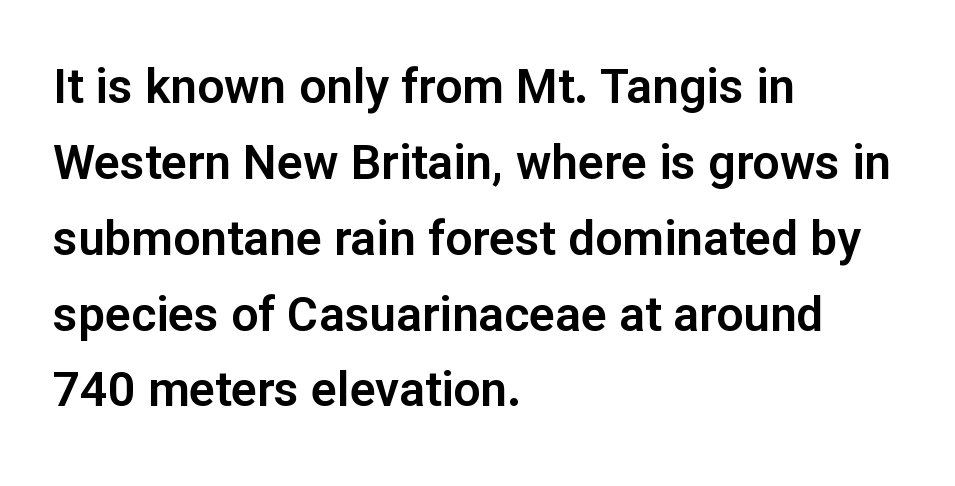
The image shows 48 px sans-serif type, upright; set left-aligned, normal line spacing (1.58x), normal letter spacing, not underlined; low stroke contrast and a medium x-height.
